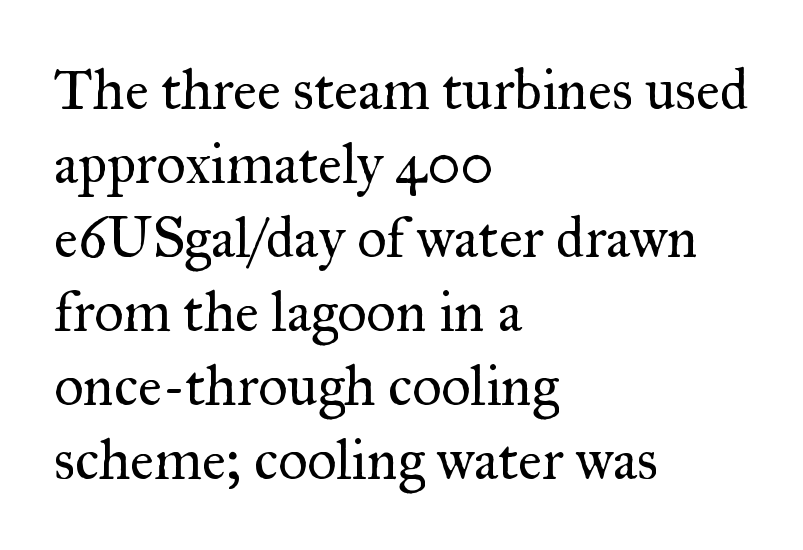
The image shows 57 px regular-weight serif type, upright; set left-aligned, normal line spacing (1.3x), normal letter spacing, not underlined; medium stroke contrast and a small x-height.
